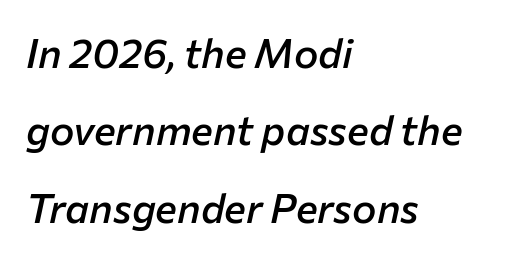
The image shows 41 px semibold type, italic (leaning right); set left-aligned, line spacing 1.89x, normal letter spacing, not underlined; low stroke contrast and a medium x-height.
